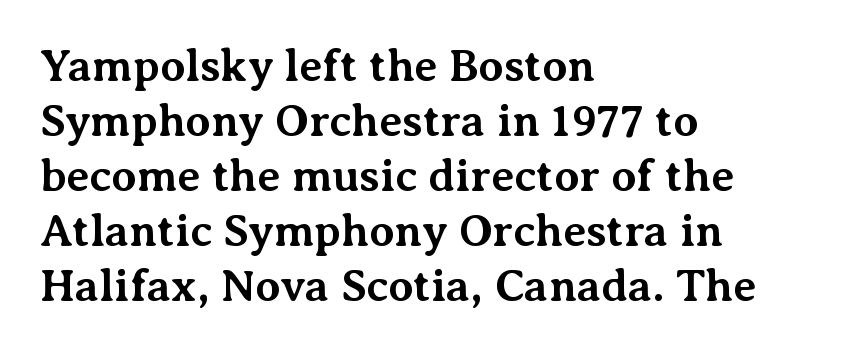
{"serif": "yes", "italic": "no", "bold": "yes", "weight": "bold", "width": "normal", "stroke_contrast": "medium", "x_height": "medium", "monospaced": "no", "underline": "no", "align": "left", "line_spacing_ratio": 1.22, "letter_spacing": "normal", "letter_spacing_em": 0.0, "glyph_px": 45}
